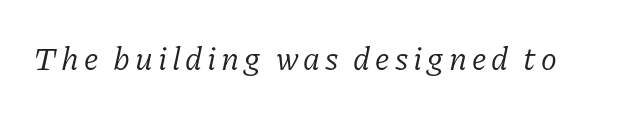
The image shows 33 px light serif type, italic (leaning right); set not underlined; low stroke contrast and a medium x-height.
